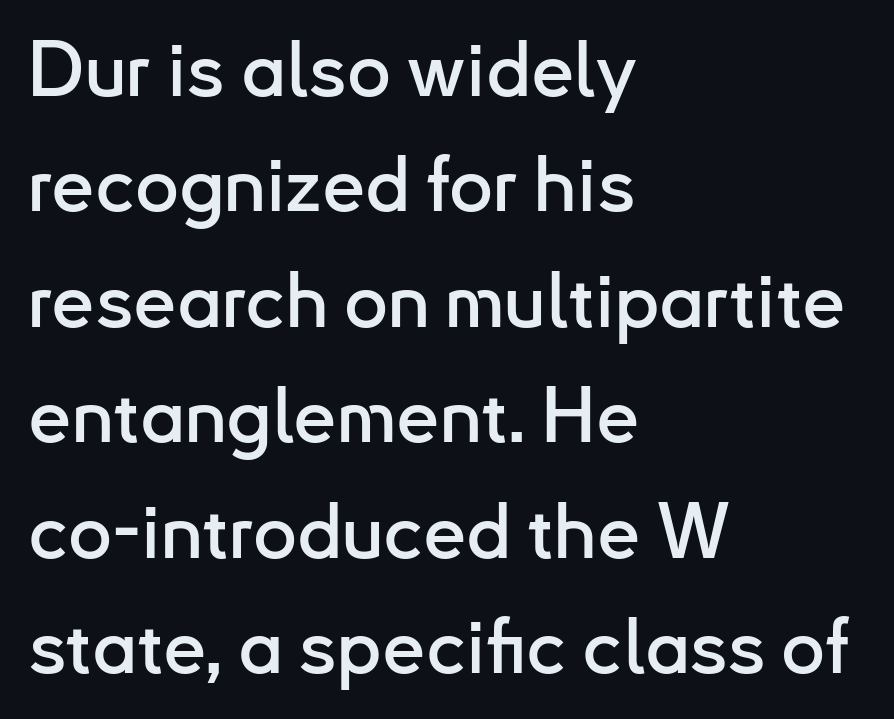
The rendering anchors every line to the left-hand side. I'd call this a sans setting — the letters go barefoot. Do the letters lean? They stand straight. Each letter keeps its own natural width here, so spacing adapts to shape.
